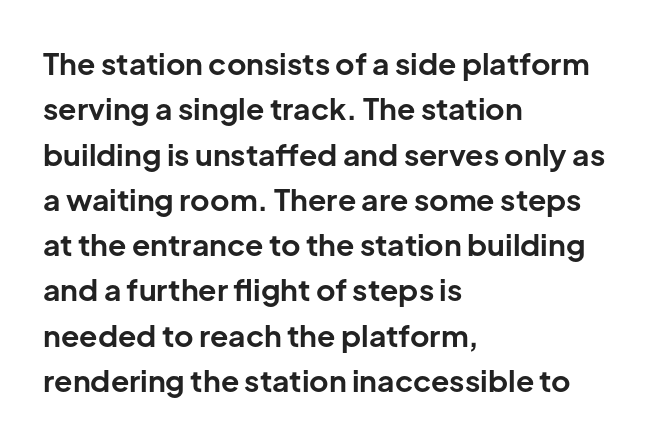
{"serif": "no", "italic": "no", "bold": "yes", "weight": "bold", "width": "normal", "stroke_contrast": "low", "x_height": "medium", "monospaced": "no", "underline": "no", "align": "left", "line_spacing": "normal", "line_spacing_ratio": 1.51, "letter_spacing": "normal", "letter_spacing_em": 0.0, "glyph_px": 30}
